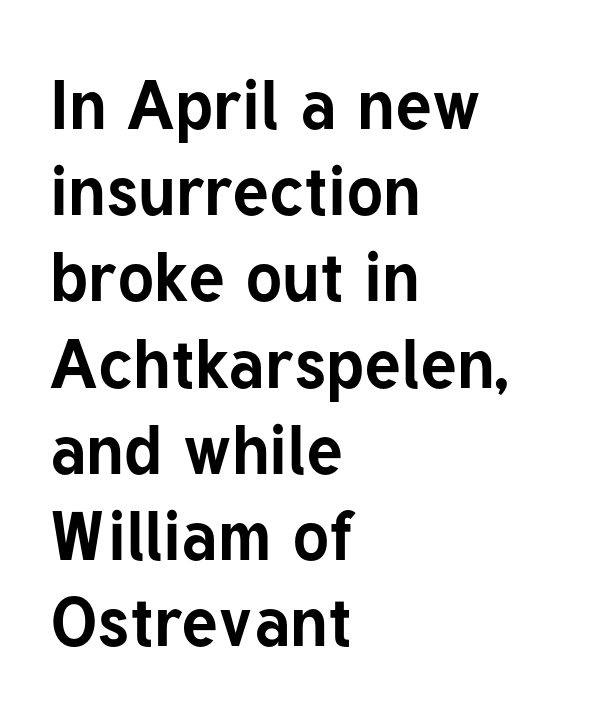
{"serif": "no", "italic": "no", "bold": "yes", "weight": "bold", "width": "normal", "stroke_contrast": "low", "x_height": "medium", "monospaced": "no", "underline": "no", "align": "left", "line_spacing": "normal", "line_spacing_ratio": 1.25, "letter_spacing": "normal", "letter_spacing_em": 0.0, "glyph_px": 69}
